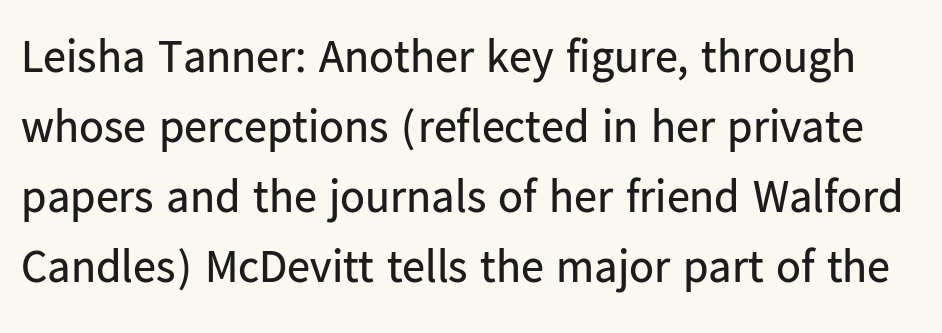
{"serif": "no", "italic": "no", "bold": "no", "weight": "regular", "width": "normal", "stroke_contrast": "low", "x_height": "medium", "monospaced": "no", "underline": "no", "line_spacing": "normal", "line_spacing_ratio": 1.52, "letter_spacing": "normal", "letter_spacing_em": 0.0, "glyph_px": 46}
